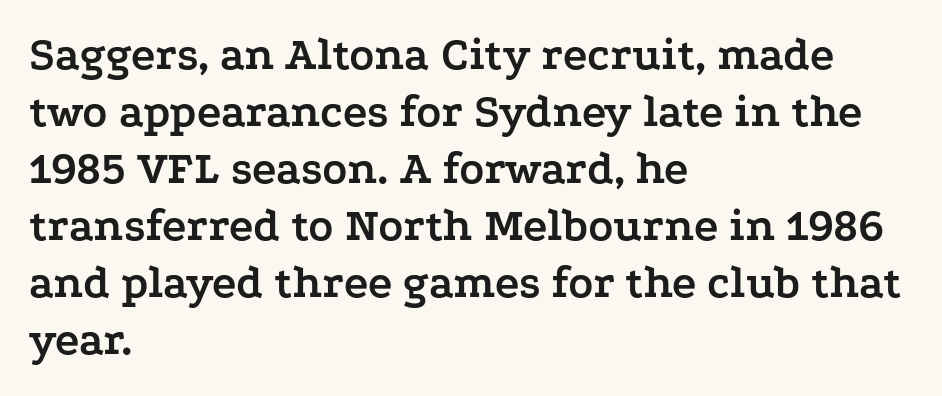
Q: Is the text bold? A: Yes.
Q: Is the text italic (slanted)? A: No, it is upright.
Q: Is the typeface a serif or a sans-serif typeface? A: Serif.
Q: Is the text underlined? A: No.
Q: How is the paragraph aligned? A: Left-aligned.
Q: Is the spacing between letters normal or unusually wide? A: Normal.
Q: Width (condensed, normal, or wide)? A: Wide.
Q: Stroke contrast? A: Low.
Q: x-height? A: Medium.
Q: Monospaced? A: No.
